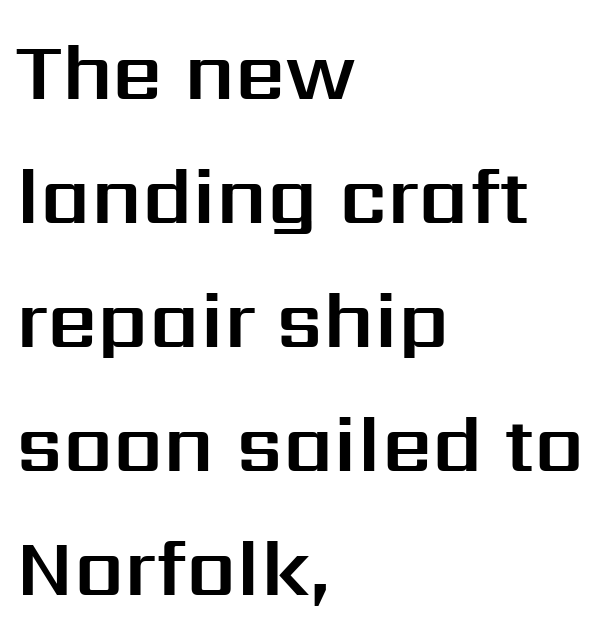
Posture: upright roman. Tracking value appears to be zero — textbook default spacing. The setting favours the left margin, as ordinary paragraphs usually do. Serif or sans? Sans — the stroke terminals are bare. A typesetter would call this proportional, since set widths differ per character. The leading is moderate, giving the passage an even texture.
